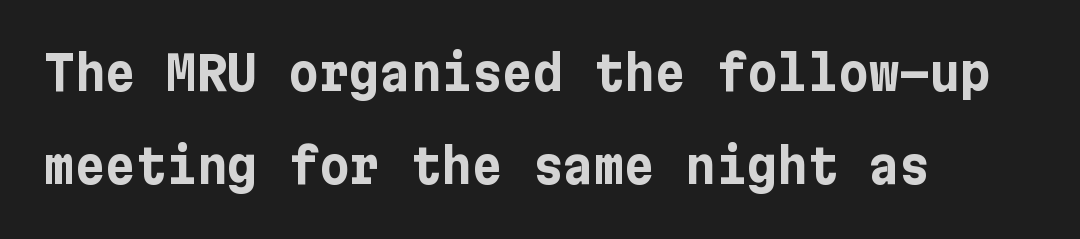
{"serif": "no", "italic": "no", "bold": "yes", "weight": "bold", "width": "normal", "stroke_contrast": "low", "x_height": "medium", "underline": "no", "align": "left", "line_spacing": "loose", "line_spacing_ratio": 1.98, "letter_spacing": "normal", "letter_spacing_em": 0.0, "glyph_px": 47}
